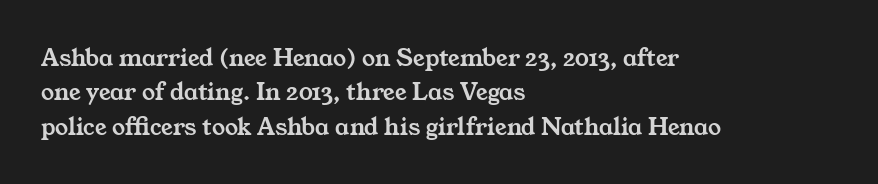
{"underline": "no", "align": "left", "line_spacing": "normal", "line_spacing_ratio": 1.32, "letter_spacing": "normal", "letter_spacing_em": 0.0, "glyph_px": 26}
